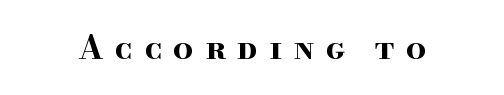
Unlike a clean sans, this face finishes its strokes with serifs. Caption: expanded tracking, letters set apart. When letters stand straight like this, we call the style roman or upright. The letters are bold, with thick, heavy strokes. Check under the words: just untouched page.
